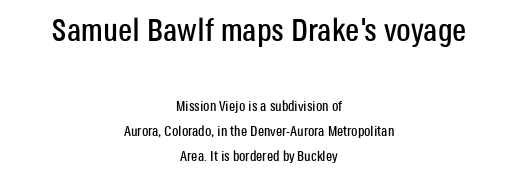
Q: Is the text italic (slanted)? A: No, it is upright.
Q: Is the typeface a serif or a sans-serif typeface? A: Sans-serif.
Q: Is the text underlined? A: No.
Q: How is the paragraph aligned? A: Centered.
Q: Is the spacing between letters normal or unusually wide? A: Normal.
Q: Which block of text is set in a larger size, the first (top) or the second (bottom)? A: The first (top) one.
Q: Width (condensed, normal, or wide)? A: Condensed.
Q: Stroke contrast? A: Low.
Q: x-height? A: Large.
Q: Monospaced? A: No.
